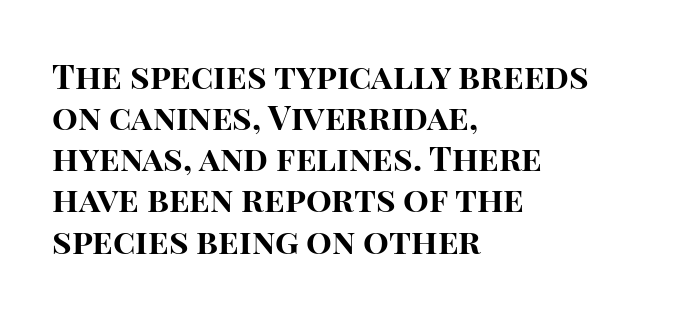
{"serif": "no", "italic": "no", "bold": "yes", "weight": "bold", "width": "normal", "stroke_contrast": "high", "x_height": "large", "monospaced": "no", "underline": "no", "align": "left", "line_spacing_ratio": 1.21, "letter_spacing": "normal", "letter_spacing_em": 0.0, "glyph_px": 34}
